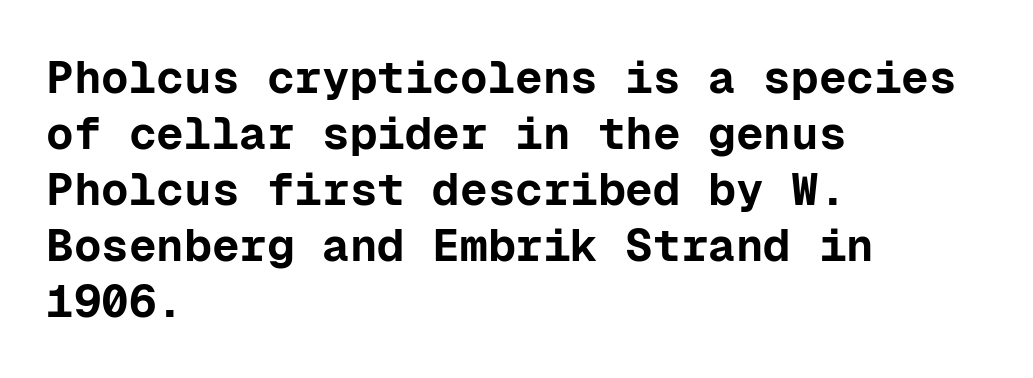
The image shows 46 px bold sans-serif type, upright, monospaced; set left-aligned, line spacing 1.22x, normal letter spacing, not underlined; low stroke contrast and a medium x-height.
